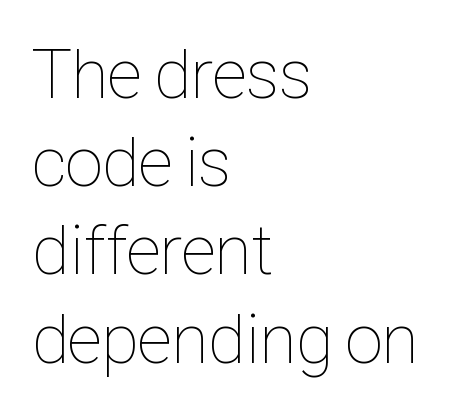
{"italic": "no", "bold": "no", "weight": "thin", "width": "condensed", "stroke_contrast": "low", "x_height": "medium", "monospaced": "no", "underline": "no", "align": "left", "line_spacing": "normal", "line_spacing_ratio": 1.26, "letter_spacing": "normal", "letter_spacing_em": 0.0, "glyph_px": 70}
